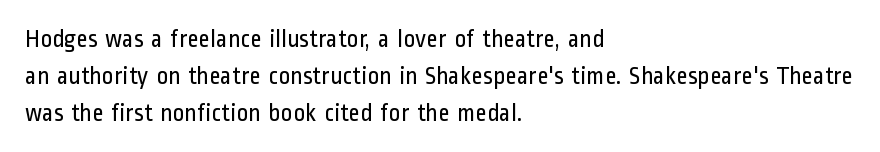
Q: Is the text bold? A: No.
Q: Is the text italic (slanted)? A: No, it is upright.
Q: Is the text underlined? A: No.
Q: How is the paragraph aligned? A: Left-aligned.
Q: Is the spacing between letters normal or unusually wide? A: Normal.
Q: Is the spacing between lines tight, normal or loose? A: Normal.
